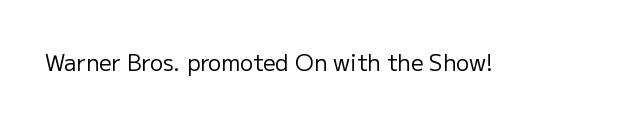
Q: Is the text bold? A: No.
Q: Is the text italic (slanted)? A: No, it is upright.
Q: Is the text underlined? A: No.
Q: Is the spacing between letters normal or unusually wide? A: Normal.
